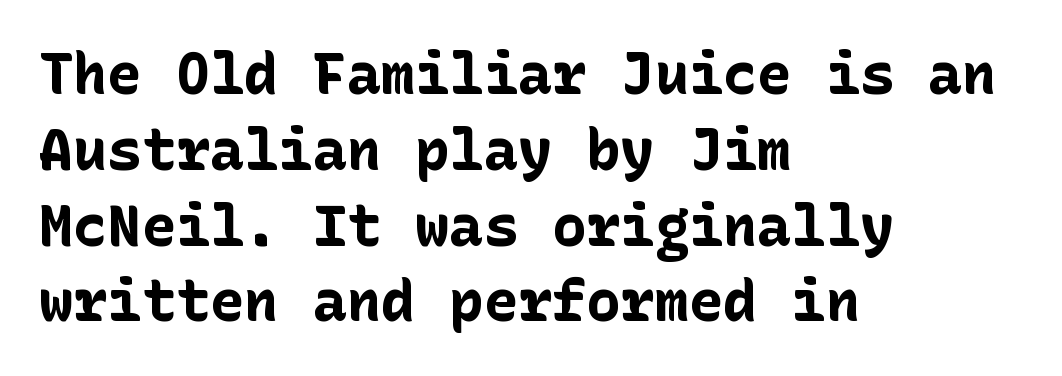
{"serif": "no", "italic": "no", "bold": "yes", "weight": "bold", "width": "normal", "stroke_contrast": "low", "x_height": "medium", "underline": "no", "align": "left", "line_spacing": "normal", "line_spacing_ratio": 1.33, "letter_spacing": "normal", "letter_spacing_em": 0.0, "glyph_px": 57}
